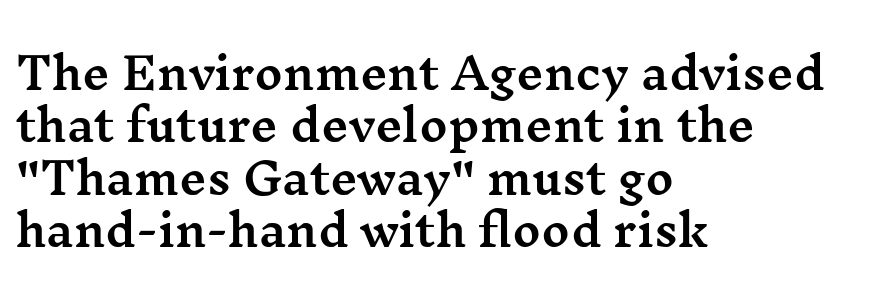
Nobody drew a line under any word here. Typeset ragged right — the left edge is the straight one. These lines were composed using upright roman letters. These lines are rendered in a variable-pitch font. Short note: letters normally spaced. Unlike a clean sans, this face finishes its strokes with serifs.
